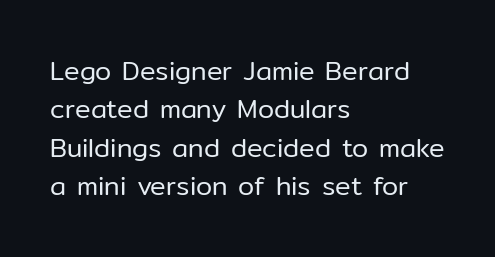
The image shows 26 px text type, upright; set left-aligned, normal line spacing (1.48x), normal letter spacing, not underlined.
